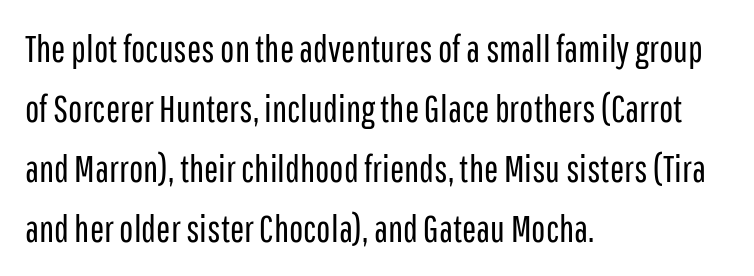
The image shows 38 px regular-weight, condensed sans-serif type, upright; set left-aligned, normal line spacing (1.58x), normal letter spacing, not underlined; low stroke contrast and a medium x-height.
